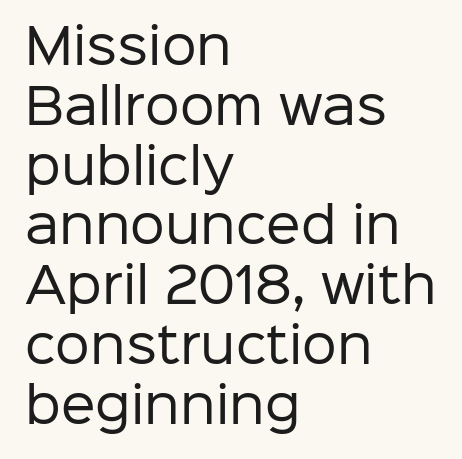
Q: Is the text bold? A: No.
Q: Is the text italic (slanted)? A: No, it is upright.
Q: Is the typeface a serif or a sans-serif typeface? A: Sans-serif.
Q: Is the text underlined? A: No.
Q: How is the paragraph aligned? A: Left-aligned.
Q: Is the spacing between letters normal or unusually wide? A: Normal.
Q: Width (condensed, normal, or wide)? A: Normal.
Q: Stroke contrast? A: Low.
Q: x-height? A: Medium.
Q: Monospaced? A: No.
